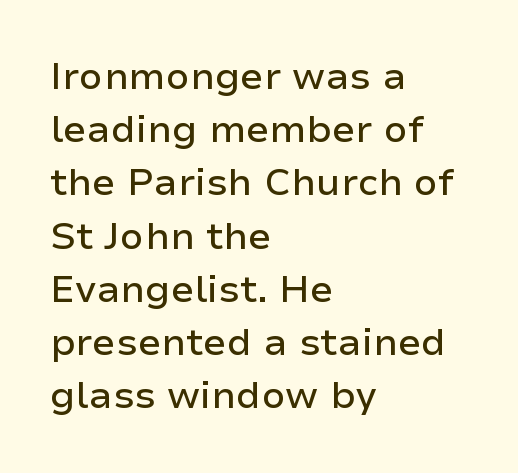
Left-aligned paragraph, ragged on the right. These lines were composed using upright roman letters. Successive baselines arrive at the customary interval. The baseline area is clear.
